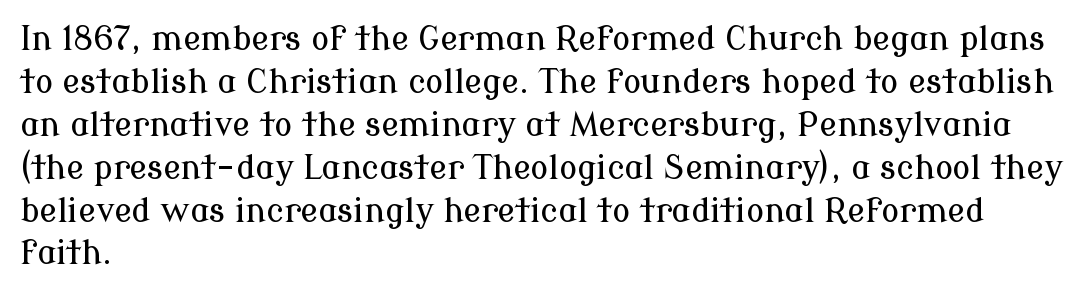
Q: Is the text italic (slanted)? A: No, it is upright.
Q: Is the typeface a serif or a sans-serif typeface? A: Serif.
Q: Is the text underlined? A: No.
Q: How is the paragraph aligned? A: Left-aligned.
Q: Is the spacing between letters normal or unusually wide? A: Normal.
Q: Is the spacing between lines tight, normal or loose? A: Normal.
Q: Width (condensed, normal, or wide)? A: Normal.
Q: Stroke contrast? A: Low.
Q: x-height? A: Medium.
Q: Monospaced? A: No.
